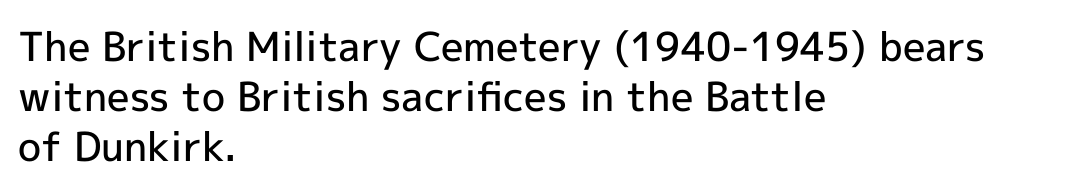
Is this a fixed-width face? No — the glyphs have proportional, varying widths. Nobody touched the tracking dial on this one. Ordinary non-slanted type is in use. A fair bit of extra ink — the face is semibold, not bold. Vertically, the passage feels balanced, rows spaced as you'd expect. Check under the words: just untouched page.
